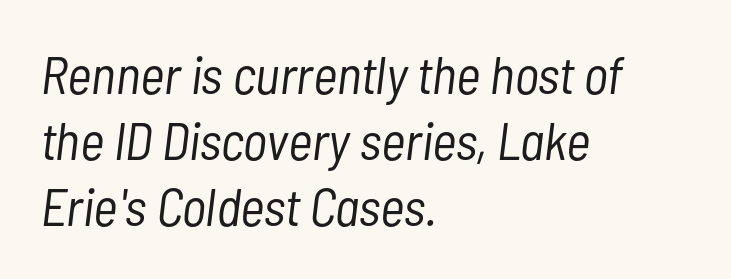
Q: Is the text bold? A: No.
Q: Is the text italic (slanted)? A: Yes, it leans right by about 7 degrees.
Q: Is the text underlined? A: No.
Q: How is the paragraph aligned? A: Left-aligned.
Q: Is the spacing between letters normal or unusually wide? A: Normal.
Q: Is the spacing between lines tight, normal or loose? A: Normal.
Q: Width (condensed, normal, or wide)? A: Condensed.
Q: Stroke contrast? A: Low.
Q: x-height? A: Medium.
Q: Monospaced? A: No.
